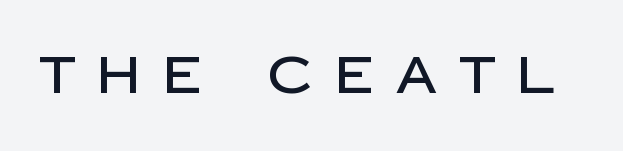
The image shows 52 px sans-serif type, upright; set unusually wide letter spacing (+0.43 em), not underlined; low stroke contrast and a large x-height.
